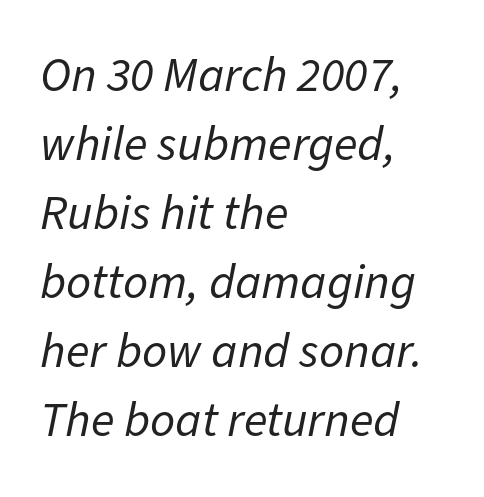
Proportional: the letters do not fall into vertical columns. Counters stay open thanks to moderate or lighter strokes. Italic: yes, the glyphs are oblique. Honestly, the letter spacing is just normal — you wouldn't notice it.
